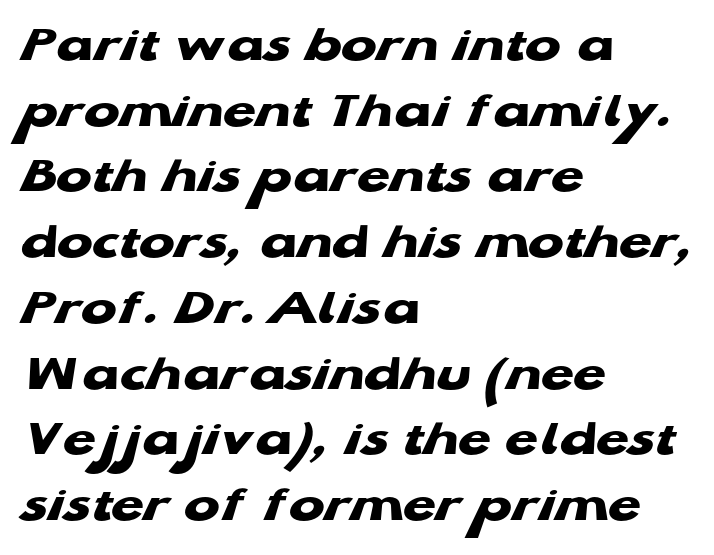
The image shows 53 px heavy, wide sans-serif type; set left-aligned, line spacing 1.24x, normal letter spacing, not underlined; low stroke contrast and a medium x-height.
